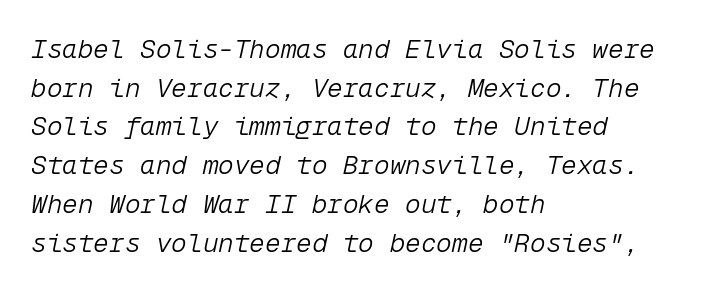
Whoever set this chose a conventional vertical rhythm. The passage is arranged the way most books set body copy — flush left. The letterforms sit shoulder to shoulder at normal distance. Slant detected: the letters are inclined. Honestly, there is no underline to notice here at all. The typesetting does not lean heavy: it is not bold.
